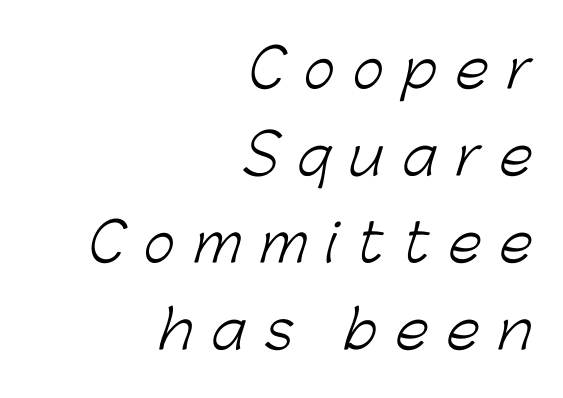
The type family on display is of the sans-serif kind. Counters stay open thanks to moderate or lighter strokes. Line endings align vertically; line beginnings do not. Notice how descenders clear the ascenders below comfortably — that's standard leading.
